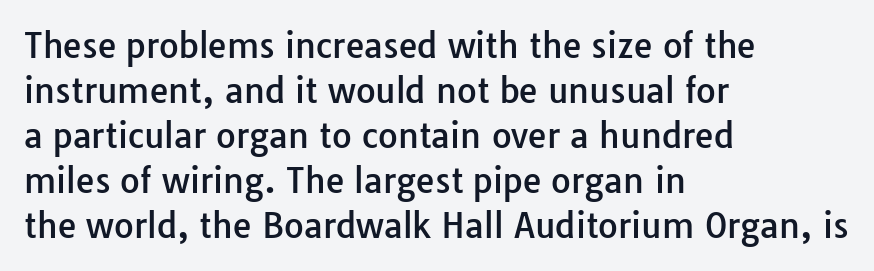
Examine the stroke ends and you'll find no serifs. Reading down the block, your eye returns to a fixed left position each line. A bare baseline throughout the passage. This is roman type, the default non-slanted kind.
